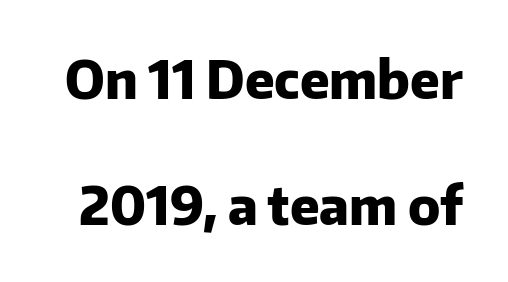
Quick note: not italic, upright. Anything drawn beneath the words? Only blank space. The vertical gap from one line to the next is large. Do the characters align in a grid? No, the font is proportional. The gaps between neighbouring characters are ordinary and unremarkable. The characters display no serif detailing; their extremities are plain.
